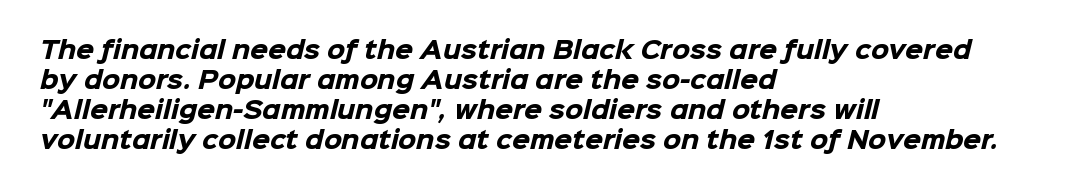
Q: Is the text bold? A: Yes.
Q: Is the text underlined? A: No.
Q: How is the paragraph aligned? A: Left-aligned.
Q: Is the spacing between letters normal or unusually wide? A: Normal.
Q: Is the spacing between lines tight, normal or loose? A: Normal.
